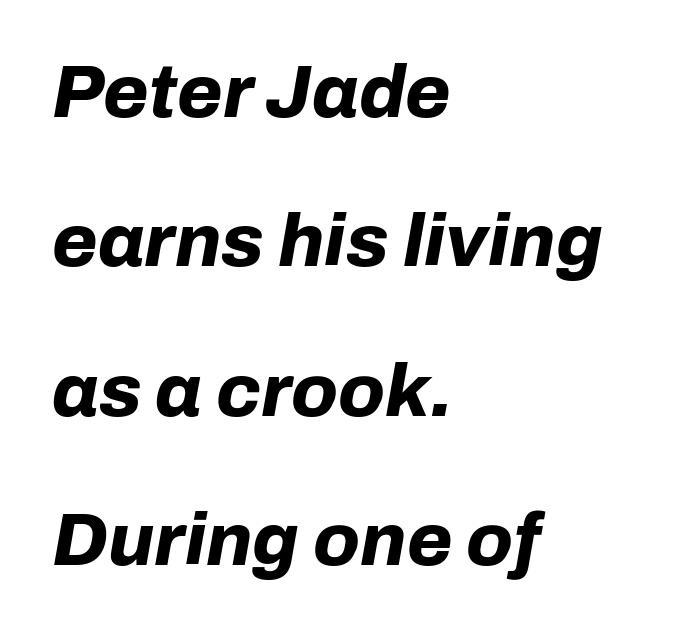
{"italic": "yes", "lean": "right", "slant_degrees": 10, "bold": "yes", "weight": "bold", "width": "normal", "stroke_contrast": "low", "x_height": "medium", "monospaced": "no", "underline": "no", "align": "left", "line_spacing": "loose", "line_spacing_ratio": 2.02, "letter_spacing": "normal", "letter_spacing_em": 0.0, "glyph_px": 74}
